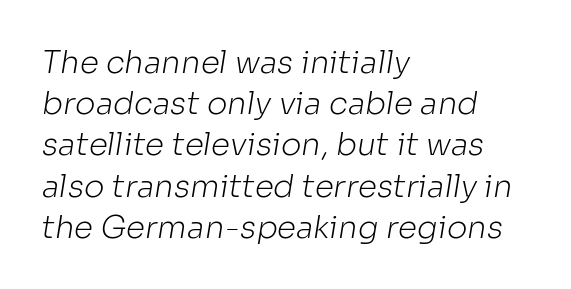
Q: Is the text bold? A: No.
Q: Is the typeface a serif or a sans-serif typeface? A: Sans-serif.
Q: Is the text underlined? A: No.
Q: How is the paragraph aligned? A: Left-aligned.
Q: Is the spacing between letters normal or unusually wide? A: Normal.
Q: Is the spacing between lines tight, normal or loose? A: Normal.
Q: Width (condensed, normal, or wide)? A: Normal.
Q: Stroke contrast? A: Low.
Q: x-height? A: Medium.
Q: Monospaced? A: No.
